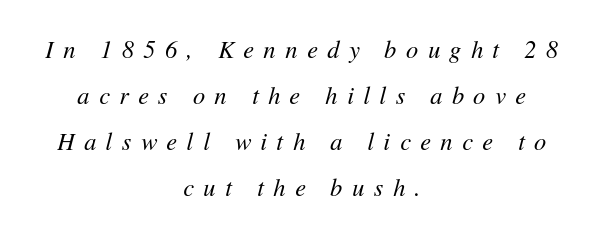
{"italic": "yes", "lean": "right", "slant_degrees": 11, "bold": "no", "underline": "no", "align": "center", "line_spacing": "loose", "line_spacing_ratio": 1.91, "letter_spacing": "wide", "letter_spacing_em": 0.4, "glyph_px": 24}
